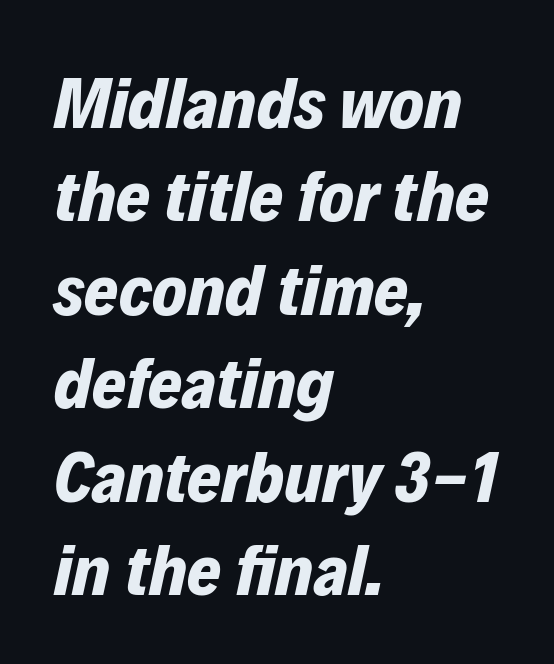
Style check: oblique. What weight is shown? A full bold with thick strokes. Looks like regular typesetting: each glyph gets only the width it needs. The lines are quadded left.
